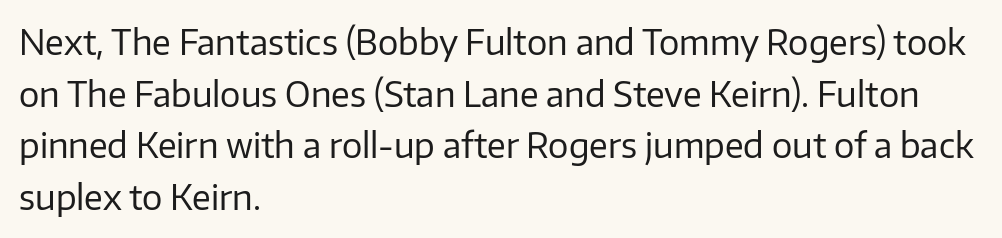
{"serif": "no", "italic": "no", "bold": "no", "weight": "regular", "width": "normal", "stroke_contrast": "low", "x_height": "medium", "monospaced": "no", "underline": "no", "align": "left", "line_spacing": "normal", "line_spacing_ratio": 1.52, "letter_spacing": "normal", "letter_spacing_em": 0.0, "glyph_px": 34}
